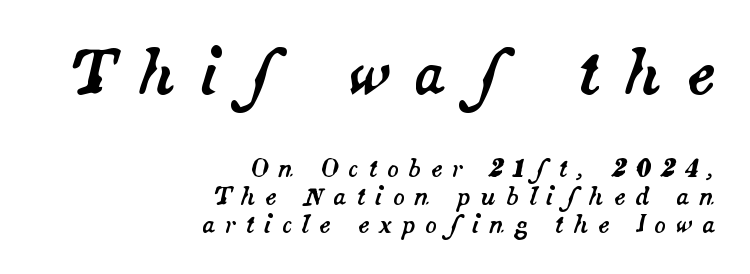
{"italic": "yes", "lean": "right", "slant_degrees": 14, "width": "normal", "stroke_contrast": "medium", "x_height": "small", "monospaced": "no", "underline": "no", "align": "right", "line_spacing_ratio": 1.17, "letter_spacing": "wide", "letter_spacing_em": 0.4, "larger_block": "first", "size_ratio": 2.5, "glyph_px": 60}
